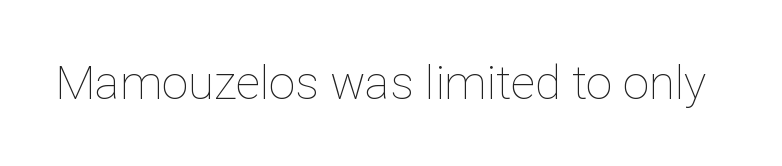
{"italic": "no", "bold": "no", "weight": "thin", "width": "normal", "stroke_contrast": "low", "x_height": "medium", "monospaced": "no", "underline": "no", "letter_spacing": "normal", "letter_spacing_em": 0.0, "glyph_px": 47}
